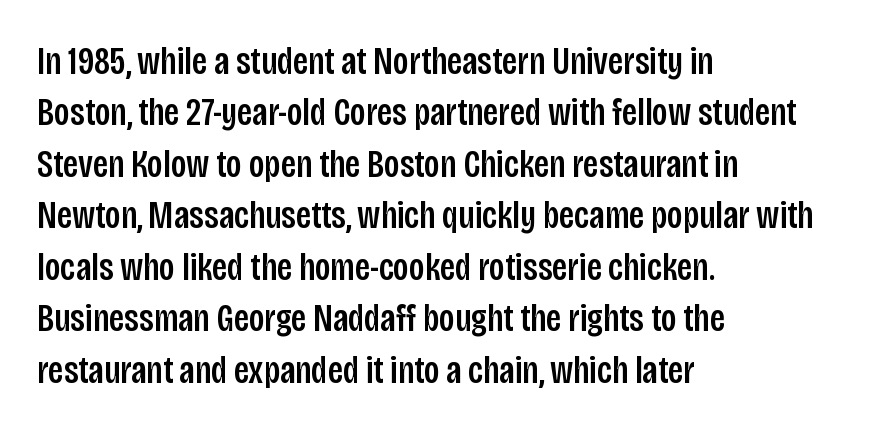
Do the characters align in a grid? No, the font is proportional. The paragraph shown leans on its left margin. Horizontal bands of white between lines are of average thickness. These lines were composed using upright roman letters. Nothing unusual about the tracking: characters are spaced as the font intends.
